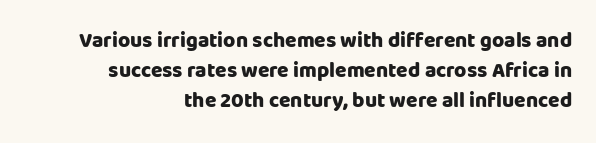
The specimen omits any rule beneath the text block's lines. In terms of posture, this sample is upright. The rendering keeps characters at their native spacing. I'd describe the lettering as bold — thick and assertive.
